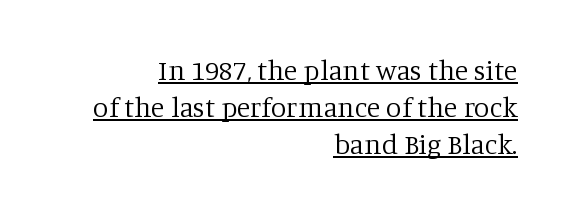
{"serif": "yes", "italic": "no", "bold": "no", "weight": "regular", "width": "normal", "stroke_contrast": "low", "x_height": "large", "monospaced": "no", "underline": "yes", "align": "right", "line_spacing": "normal", "line_spacing_ratio": 1.32, "letter_spacing": "normal", "letter_spacing_em": 0.0, "glyph_px": 28}
